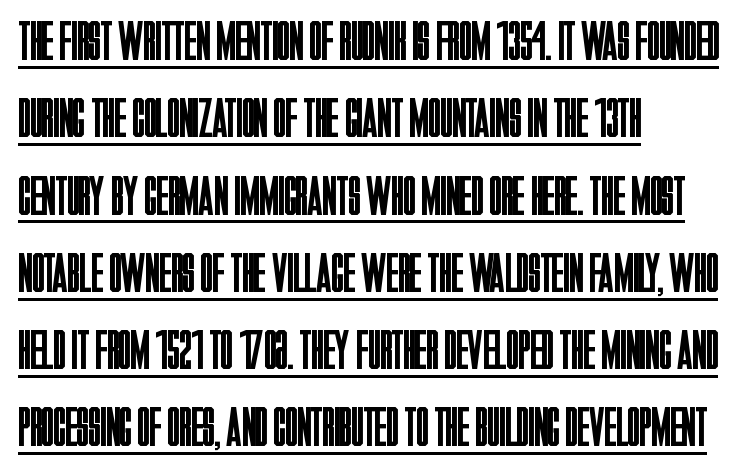
These lines keep a tight, regular rhythm from letter to letter. Each letter's strokes conclude bluntly, with no projecting serifs. This reads as an unemphasized weight, regular at the heaviest. A typesetter would call this proportional, since set widths differ per character.
